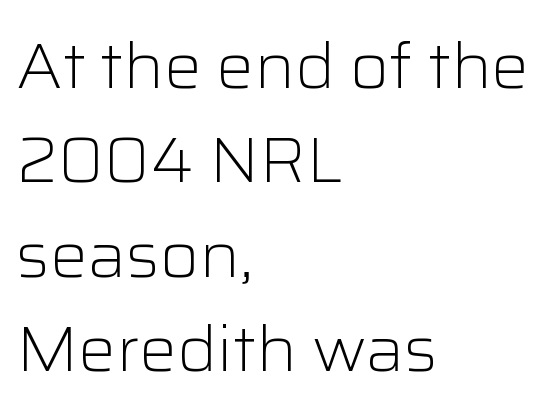
Q: Is the text bold? A: No.
Q: Is the text italic (slanted)? A: No, it is upright.
Q: Is the typeface a serif or a sans-serif typeface? A: Sans-serif.
Q: Is the text underlined? A: No.
Q: How is the paragraph aligned? A: Left-aligned.
Q: Is the spacing between letters normal or unusually wide? A: Normal.
Q: Is the spacing between lines tight, normal or loose? A: Normal.
Q: Width (condensed, normal, or wide)? A: Normal.
Q: Stroke contrast? A: Low.
Q: x-height? A: Medium.
Q: Monospaced? A: No.
